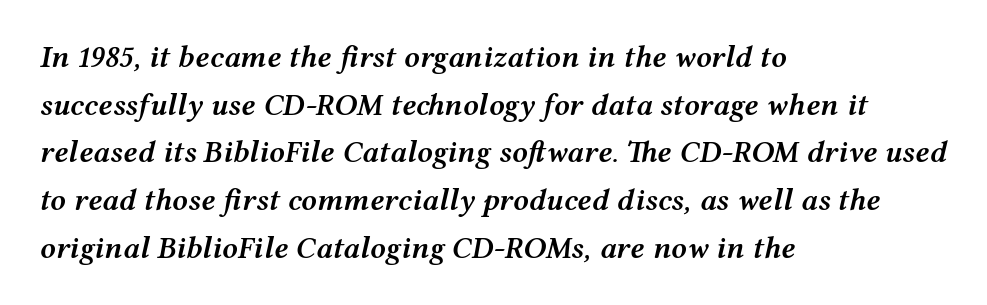
Q: Is the text bold? A: Semi-bold.
Q: Is the text italic (slanted)? A: Yes, it leans right by about 12 degrees.
Q: Is the text underlined? A: No.
Q: How is the paragraph aligned? A: Left-aligned.
Q: Is the spacing between letters normal or unusually wide? A: Normal.
Q: Is the spacing between lines tight, normal or loose? A: Normal.
Q: Width (condensed, normal, or wide)? A: Wide.
Q: Stroke contrast? A: Medium.
Q: x-height? A: Medium.
Q: Monospaced? A: No.
